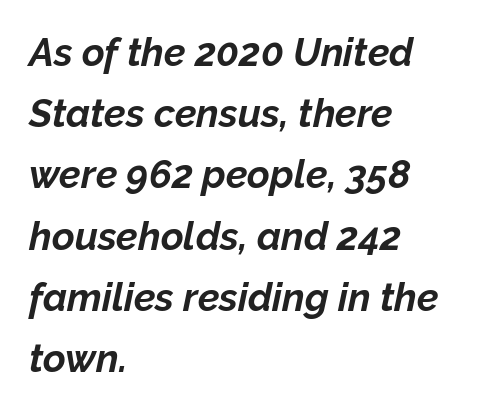
The image shows 39 px bold type, italic (leaning right); set left-aligned, normal line spacing (1.57x), normal letter spacing, not underlined; low stroke contrast and a medium x-height.
